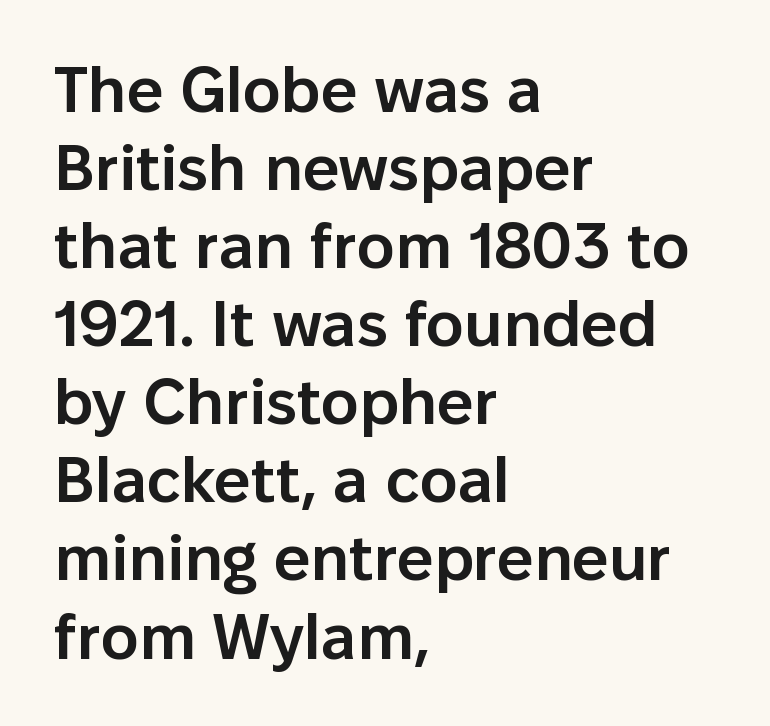
Serifs: no, the terminals of the letterforms are clean. These lines are rendered in a variable-pitch font. The sample has been set in demibold, a notch under bold. The area under the type is left untouched.
